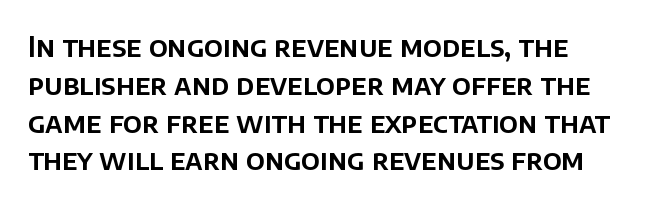
Q: Is the text italic (slanted)? A: No, it is upright.
Q: Is the typeface a serif or a sans-serif typeface? A: Sans-serif.
Q: Is the text underlined? A: No.
Q: Is the spacing between letters normal or unusually wide? A: Normal.
Q: Is the spacing between lines tight, normal or loose? A: Normal.
Q: Width (condensed, normal, or wide)? A: Normal.
Q: Stroke contrast? A: Low.
Q: x-height? A: Large.
Q: Monospaced? A: No.
